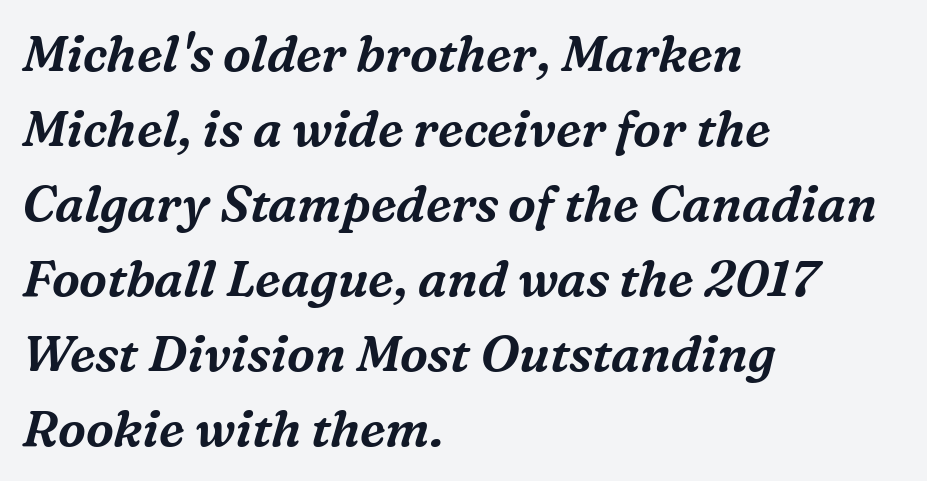
{"serif": "yes", "italic": "yes", "lean": "right", "slant_degrees": 16, "width": "normal", "stroke_contrast": "medium", "x_height": "medium", "monospaced": "no", "underline": "no", "align": "left", "line_spacing": "normal", "line_spacing_ratio": 1.5, "letter_spacing": "normal", "letter_spacing_em": 0.0, "glyph_px": 50}
